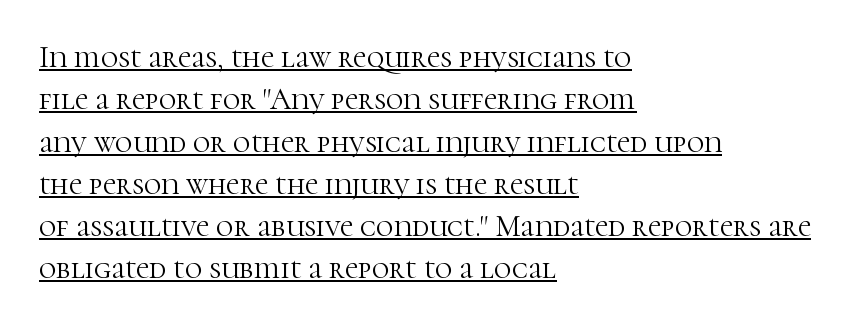
Posture: vertical. You can see a thin bar hugging the bottom of the glyphs. The rag falls on the right side of this text block. The face used here is proportionally spaced, like ordinary book or web type.
